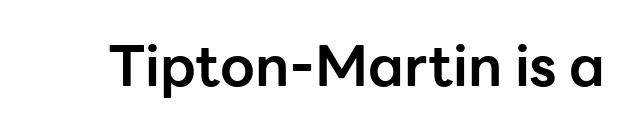
{"serif": "no", "italic": "no", "bold": "yes", "weight": "bold", "width": "normal", "stroke_contrast": "low", "x_height": "medium", "monospaced": "no", "underline": "no", "letter_spacing": "normal", "letter_spacing_em": 0.0, "glyph_px": 56}
